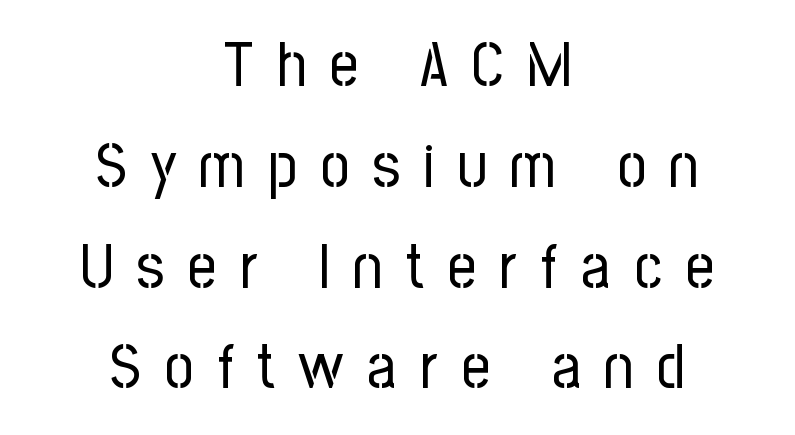
The zone under the glyphs is completely vacant. Is this a heavy cut? Hardly; it is regular or lighter. These lines are rendered in a variable-pitch font. Grotesque or geometric, the face here clearly has no serifs. Alignment: centered. The line texture is sparse and dotted thanks to wide tracking.
